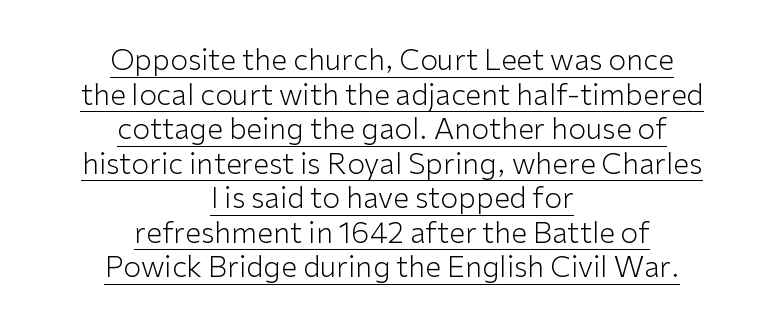
{"serif": "no", "italic": "no", "bold": "no", "weight": "light", "width": "normal", "stroke_contrast": "low", "x_height": "medium", "monospaced": "no", "underline": "yes", "align": "center", "line_spacing_ratio": 1.19, "letter_spacing": "normal", "letter_spacing_em": 0.0, "glyph_px": 29}
